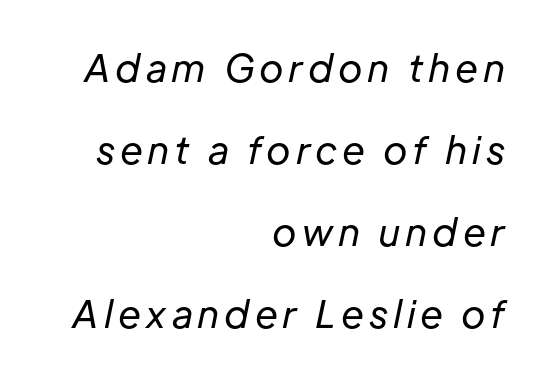
Think of a printed novel: that variable character pitch is what you see here. The typesetting does not lean heavy: it is not bold. The designer dialed line spacing up above the default. Notice how the stems are inclined rather than vertical — that's the hallmark of italics. A flush-right, rag-left setting is used for this passage.
